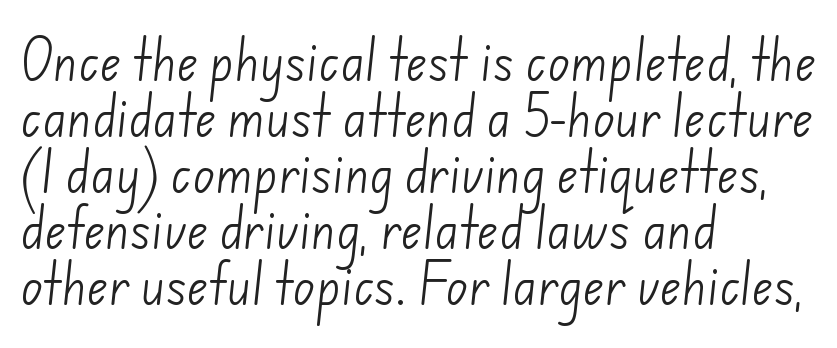
{"serif": "no", "bold": "no", "weight": "light", "width": "normal", "stroke_contrast": "low", "x_height": "small", "monospaced": "no", "underline": "no", "align": "left", "line_spacing_ratio": 1.22, "letter_spacing": "normal", "letter_spacing_em": 0.0, "glyph_px": 46}
